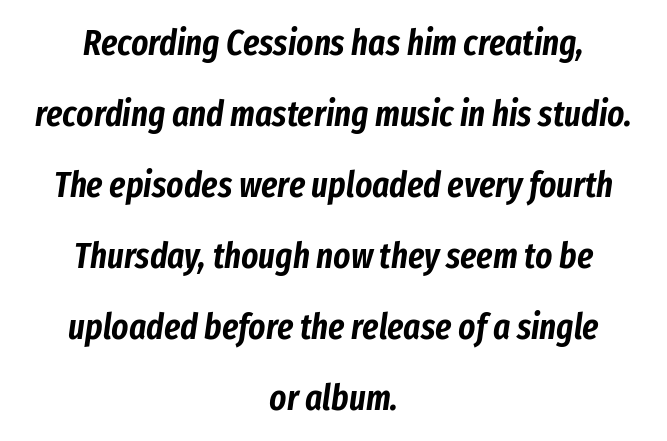
{"italic": "yes", "lean": "right", "slant_degrees": 8, "width": "condensed", "stroke_contrast": "low", "x_height": "medium", "monospaced": "no", "underline": "no", "align": "center", "line_spacing": "loose", "line_spacing_ratio": 1.97, "letter_spacing": "normal", "letter_spacing_em": 0.0, "glyph_px": 36}
